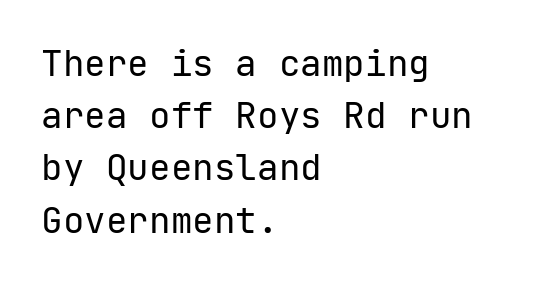
Q: Is the text bold? A: No.
Q: Is the text italic (slanted)? A: No, it is upright.
Q: Is the typeface a serif or a sans-serif typeface? A: Sans-serif.
Q: Is the text underlined? A: No.
Q: How is the paragraph aligned? A: Left-aligned.
Q: Is the spacing between letters normal or unusually wide? A: Normal.
Q: Is the spacing between lines tight, normal or loose? A: Normal.
Q: Width (condensed, normal, or wide)? A: Normal.
Q: Stroke contrast? A: Low.
Q: x-height? A: Medium.
Q: Monospaced? A: Yes.
